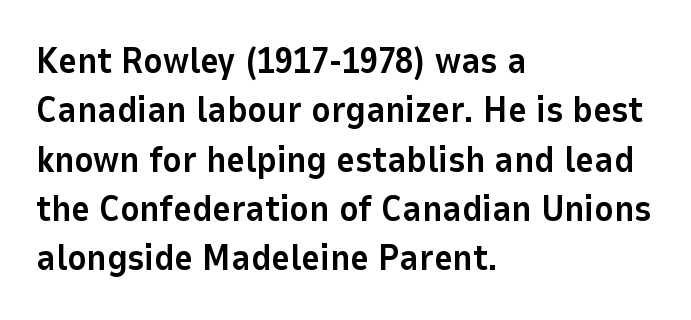
Vertical strokes here are truly vertical. Stroke thickness is high; the sample reads as a true bold. The typesetter chose a ragged-right arrangement here. Stroke terminals: plain, sans-serif.
